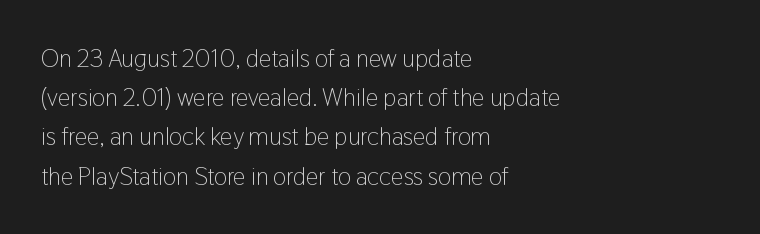
Q: Is the text bold? A: No.
Q: Is the text italic (slanted)? A: No, it is upright.
Q: Is the text underlined? A: No.
Q: How is the paragraph aligned? A: Left-aligned.
Q: Is the spacing between letters normal or unusually wide? A: Normal.
Q: Is the spacing between lines tight, normal or loose? A: Normal.
